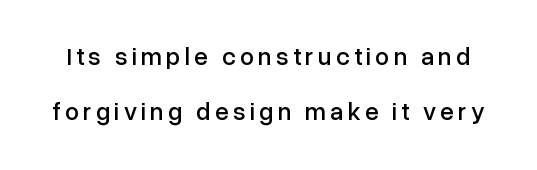
The space directly below the letters is spotless. Do the letters lean? They stand straight. Rows of type keep a wide berth in the vertical direction.
